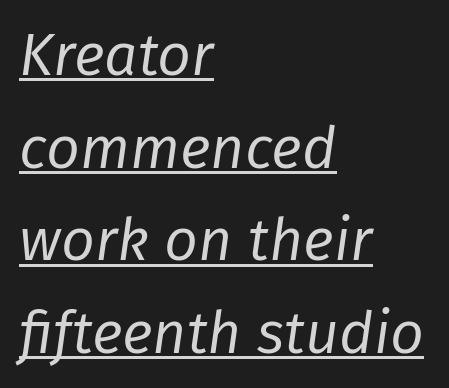
{"italic": "yes", "lean": "right", "slant_degrees": 8, "bold": "no", "weight": "regular", "width": "normal", "stroke_contrast": "low", "x_height": "medium", "monospaced": "no", "underline": "yes", "align": "left", "line_spacing": "normal", "line_spacing_ratio": 1.57, "letter_spacing": "normal", "letter_spacing_em": 0.0, "glyph_px": 59}
